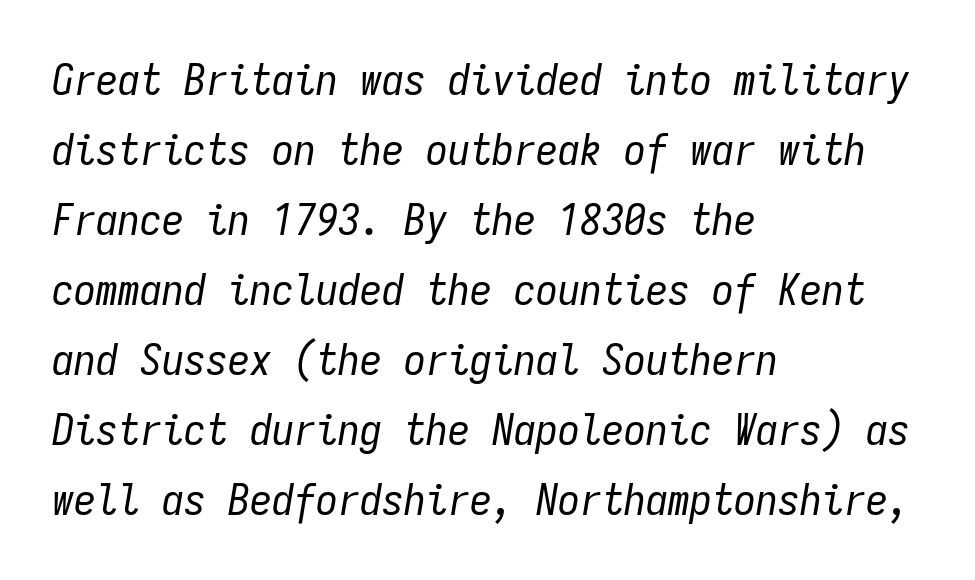
{"italic": "yes", "lean": "right", "slant_degrees": 9, "bold": "no", "weight": "regular", "width": "condensed", "stroke_contrast": "low", "x_height": "medium", "monospaced": "yes", "underline": "no", "align": "left", "line_spacing": "normal", "line_spacing_ratio": 1.59, "letter_spacing": "normal", "letter_spacing_em": 0.0, "glyph_px": 44}
